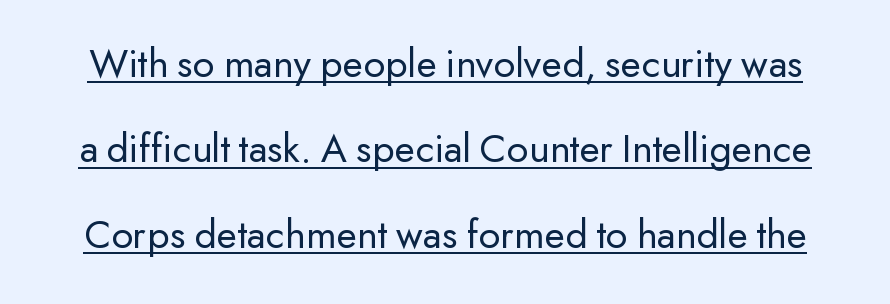
Q: Is the text bold? A: No.
Q: Is the text italic (slanted)? A: No, it is upright.
Q: Is the typeface a serif or a sans-serif typeface? A: Sans-serif.
Q: Is the text underlined? A: Yes.
Q: Is the spacing between letters normal or unusually wide? A: Normal.
Q: Is the spacing between lines tight, normal or loose? A: Loose.
Q: Width (condensed, normal, or wide)? A: Normal.
Q: Stroke contrast? A: Low.
Q: x-height? A: Small.
Q: Monospaced? A: No.
